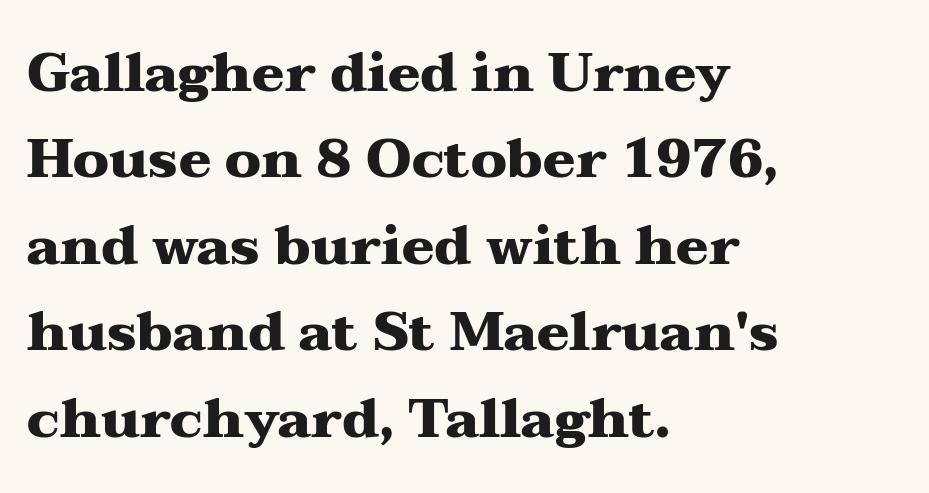
{"serif": "yes", "italic": "no", "bold": "yes", "weight": "heavy", "width": "wide", "stroke_contrast": "medium", "x_height": "medium", "monospaced": "no", "underline": "no", "align": "left", "line_spacing": "normal", "line_spacing_ratio": 1.6, "letter_spacing": "normal", "letter_spacing_em": 0.0, "glyph_px": 54}
